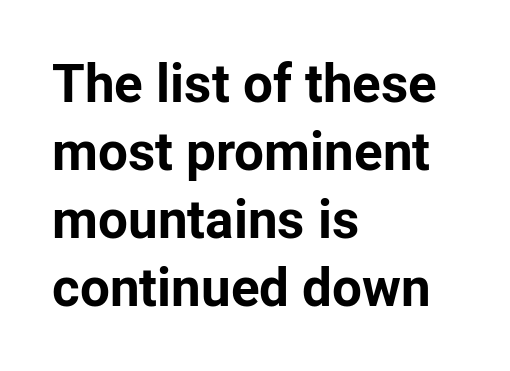
{"serif": "no", "italic": "no", "bold": "yes", "weight": "bold", "width": "normal", "stroke_contrast": "low", "x_height": "medium", "monospaced": "no", "underline": "no", "align": "left", "line_spacing": "normal", "line_spacing_ratio": 1.28, "letter_spacing": "normal", "letter_spacing_em": 0.0, "glyph_px": 53}
